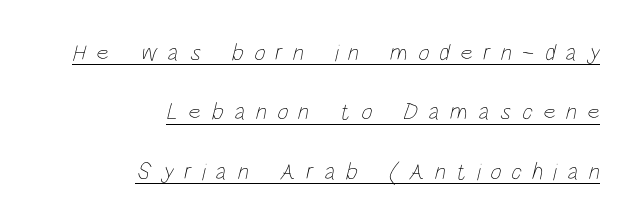
{"bold": "no", "underline": "yes", "align": "right", "line_spacing": "loose", "line_spacing_ratio": 2.47, "letter_spacing": "wide", "letter_spacing_em": 0.43, "glyph_px": 24}
